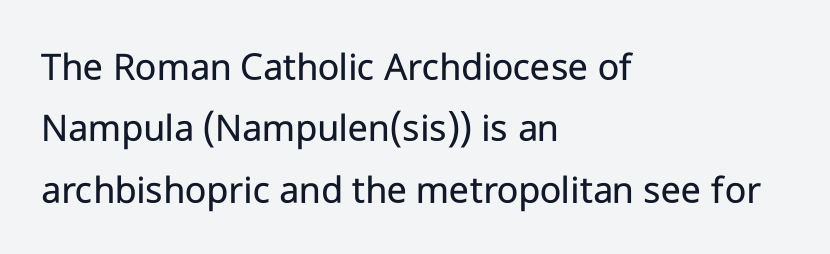
The image shows 41 px regular-weight sans-serif type, upright; set left-aligned, normal line spacing (1.5x), normal letter spacing, not underlined; low stroke contrast and a medium x-height.
